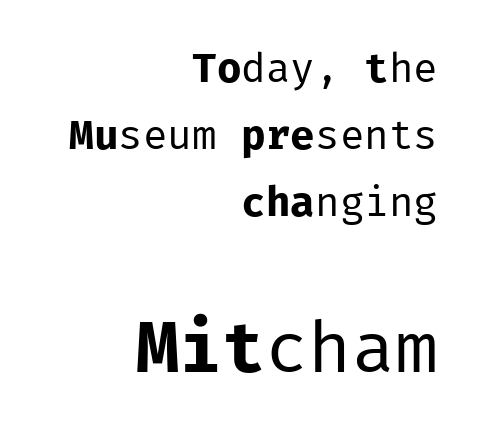
{"serif": "no", "italic": "no", "bold": "no", "weight": "regular", "width": "normal", "stroke_contrast": "low", "x_height": "medium", "monospaced": "yes", "underline": "no", "align": "right", "line_spacing": "normal", "line_spacing_ratio": 1.64, "letter_spacing": "normal", "letter_spacing_em": 0.0, "larger_block": "second", "size_ratio": 1.76, "glyph_px": 72}
